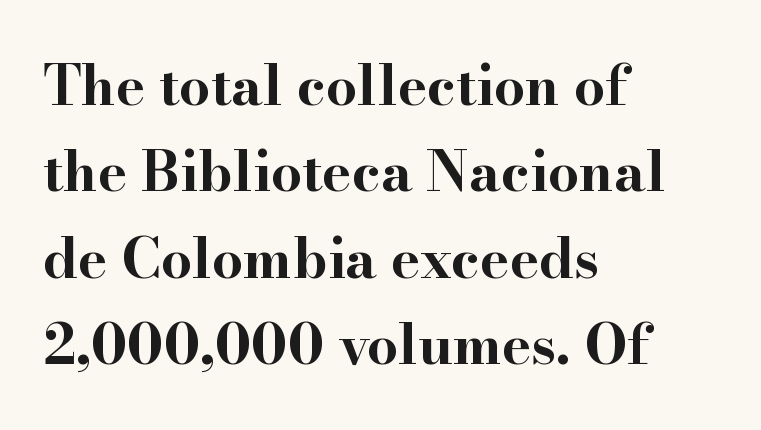
The rendering uses a bold face; every stroke is thick and dark. Line starts are locked; line ends wander. Plain, unruled lines of type. Regarding leading, the lines here are spaced in the standard way. The face used here is proportionally spaced, like ordinary book or web type. The letters stand straight up with perfectly vertical stems.
